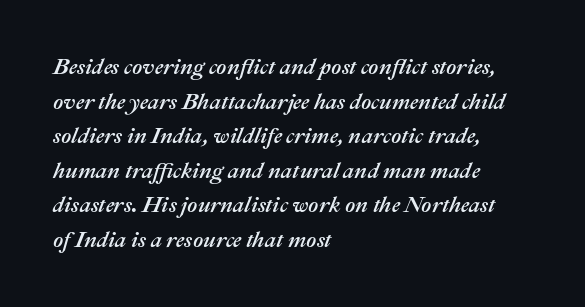
{"italic": "yes", "lean": "right", "slant_degrees": 22, "underline": "no", "align": "left", "line_spacing": "normal", "line_spacing_ratio": 1.57, "letter_spacing": "normal", "letter_spacing_em": 0.0, "glyph_px": 22}
